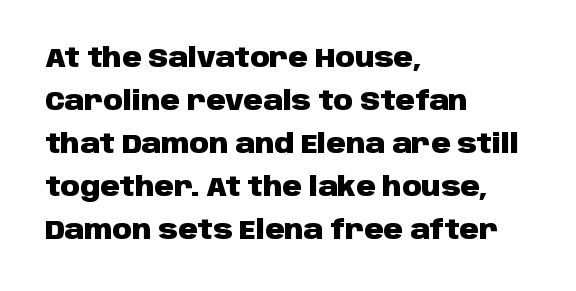
Q: Is the text bold? A: Yes.
Q: Is the text italic (slanted)? A: No, it is upright.
Q: Is the text underlined? A: No.
Q: How is the paragraph aligned? A: Left-aligned.
Q: Is the spacing between letters normal or unusually wide? A: Normal.
Q: Is the spacing between lines tight, normal or loose? A: Normal.
